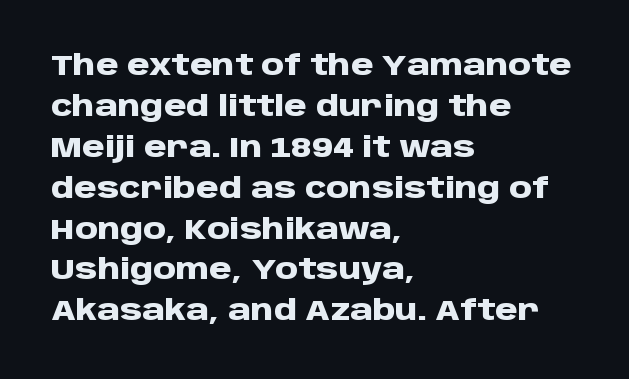
Q: Is the text bold? A: Yes.
Q: Is the text italic (slanted)? A: No, it is upright.
Q: Is the typeface a serif or a sans-serif typeface? A: Sans-serif.
Q: Is the text underlined? A: No.
Q: How is the paragraph aligned? A: Left-aligned.
Q: Is the spacing between letters normal or unusually wide? A: Normal.
Q: Is the spacing between lines tight, normal or loose? A: Normal.
Q: Width (condensed, normal, or wide)? A: Normal.
Q: Stroke contrast? A: Low.
Q: x-height? A: Large.
Q: Monospaced? A: No.
